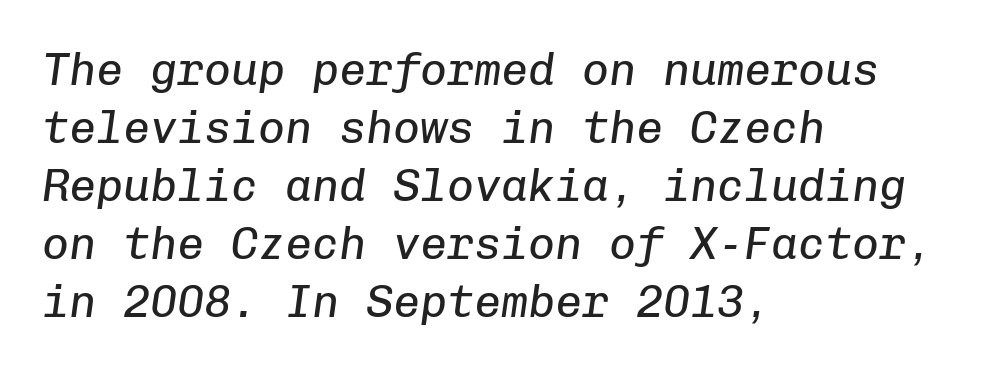
The image shows 45 px regular-weight type, italic (leaning right), monospaced; set left-aligned, normal line spacing (1.29x), normal letter spacing, not underlined; low stroke contrast and a medium x-height.
